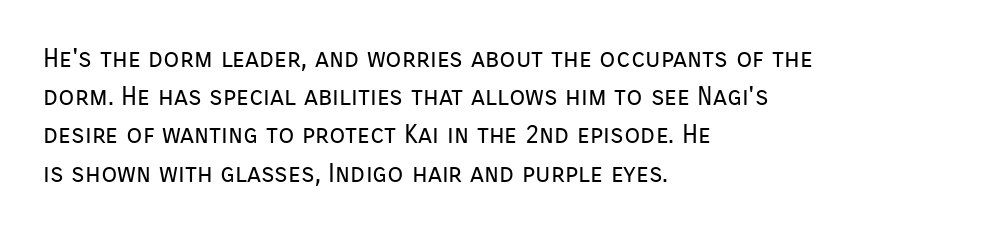
The image shows 26 px text type, upright; set left-aligned, normal line spacing (1.47x), normal letter spacing, not underlined.
